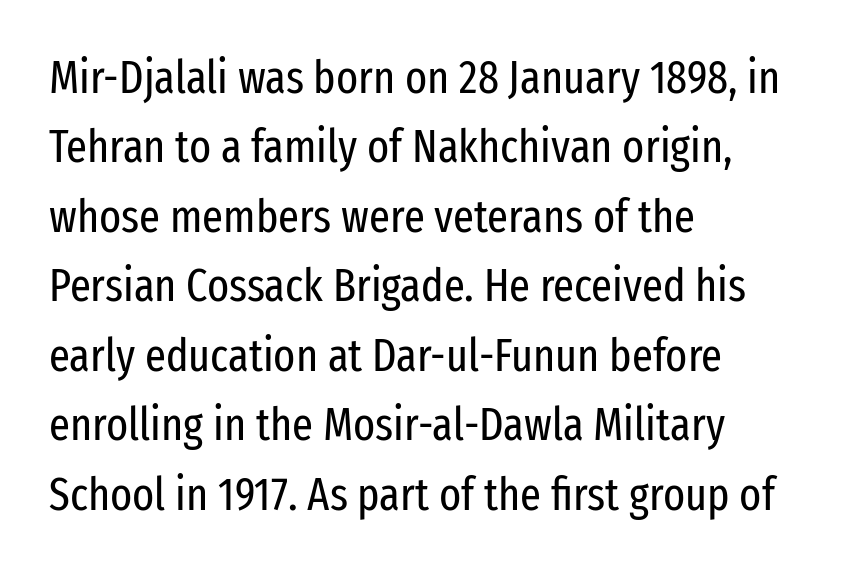
No italicization has been applied; the sample stays upright. Tracking here is standard; glyphs follow each other at the usual distance. This sample is left-justified, so line endings fall wherever the words run out. What kind of face is this? One without serifs — a sans.
